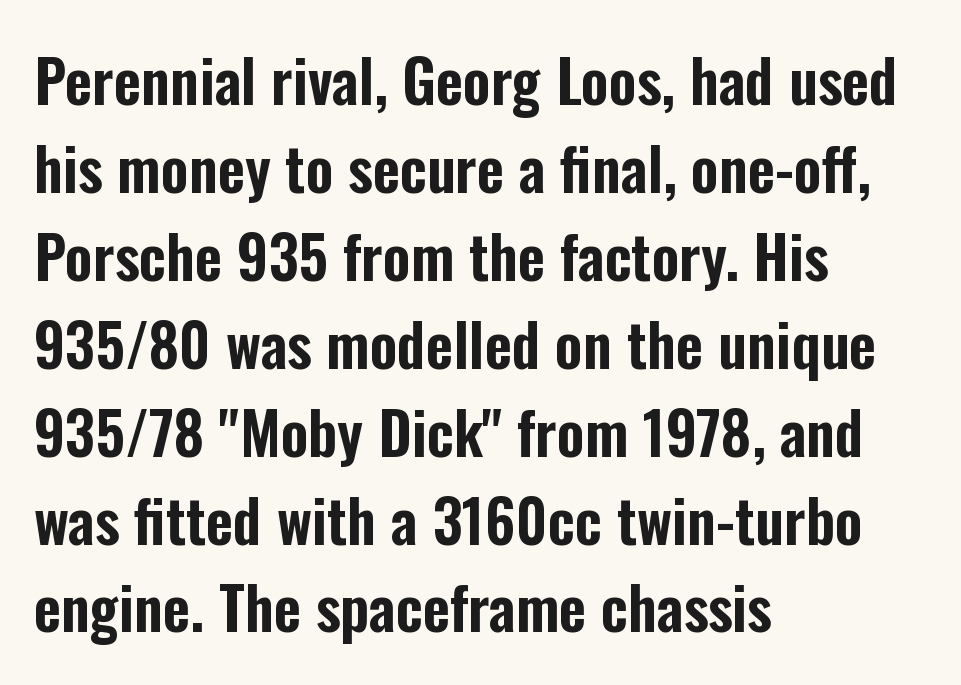
Q: Is the text italic (slanted)? A: No, it is upright.
Q: Is the typeface a serif or a sans-serif typeface? A: Sans-serif.
Q: Is the text underlined? A: No.
Q: How is the paragraph aligned? A: Left-aligned.
Q: Is the spacing between letters normal or unusually wide? A: Normal.
Q: Is the spacing between lines tight, normal or loose? A: Normal.
Q: Width (condensed, normal, or wide)? A: Condensed.
Q: Stroke contrast? A: Low.
Q: x-height? A: Medium.
Q: Monospaced? A: No.
